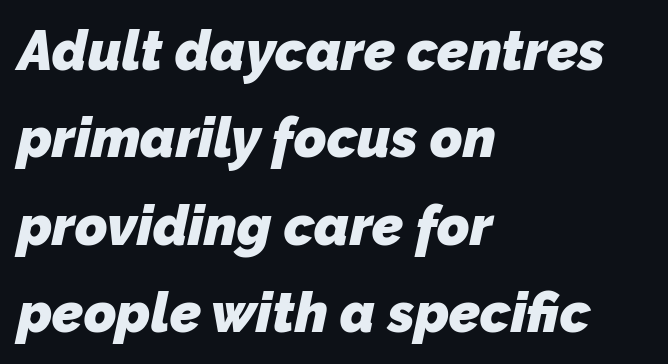
{"serif": "no", "bold": "yes", "weight": "heavy", "width": "normal", "stroke_contrast": "low", "x_height": "medium", "monospaced": "no", "underline": "no", "align": "left", "line_spacing": "normal", "line_spacing_ratio": 1.59, "letter_spacing": "normal", "letter_spacing_em": 0.0, "glyph_px": 55}
